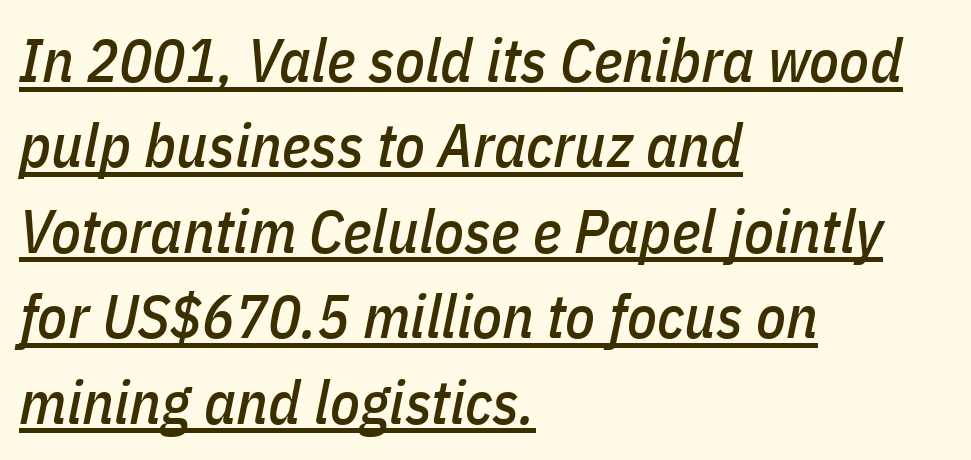
Compared with typical paragraphs, the rows here are spaced about the same. Does the lettering tilt? It does — this is italic. All the whitespace from short lines collects on the right. Note the varied advance widths — an 'i' is clearly narrower than an 'm'. What stands out about the letter spacing? Nothing — it is the standard amount. The lettering is marked with a stroke running underneath it.
